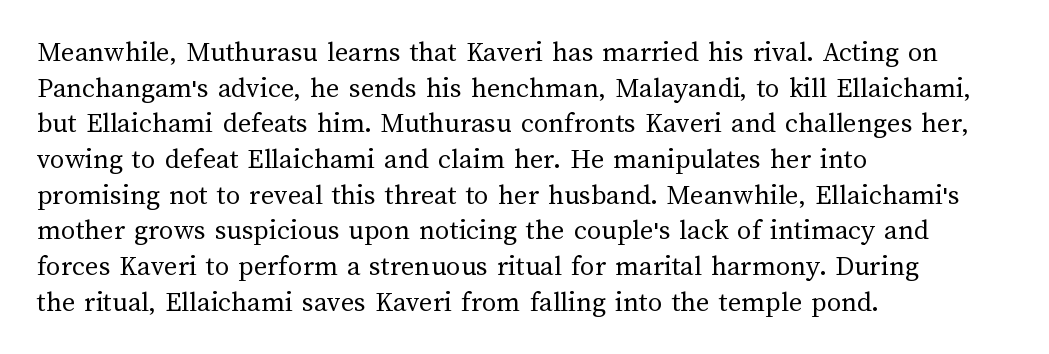
The image shows 29 px regular-weight type, upright; set left-aligned, line spacing 1.23x, normal letter spacing, not underlined; medium stroke contrast and a medium x-height.
